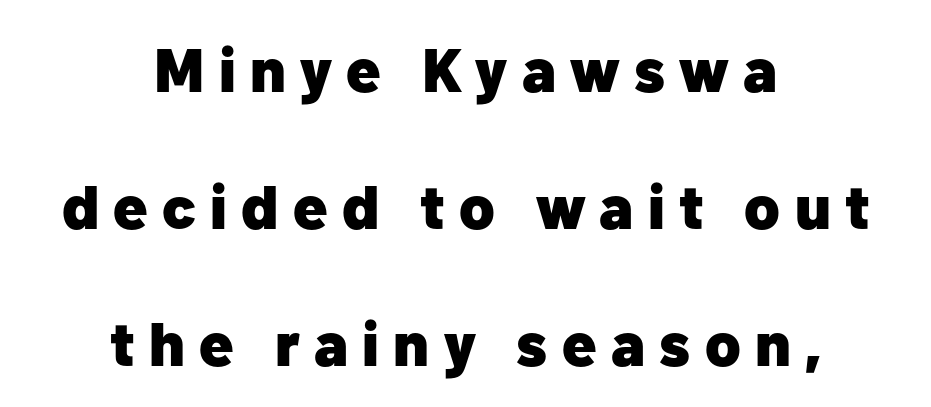
The image shows 62 px heavy sans-serif type, upright; set centered, loose line spacing (2.21x), unusually wide letter spacing (+0.23 em), not underlined; low stroke contrast and a medium x-height.
